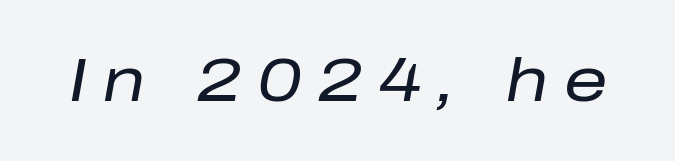
Tracking here is generous; glyphs stand well apart from one another. This rendering features lettering with no underline. The passage shown is typed in a proportional face where columns would drift. The strokes carry an ordinary text weight at most. Yep, that's italic — everything's leaning.
